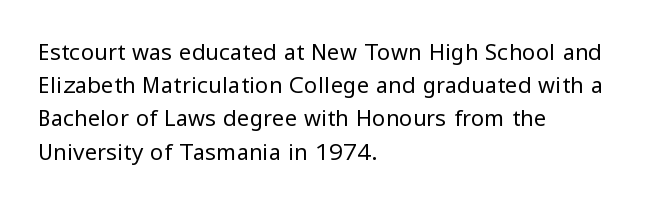
Q: Is the text bold? A: No.
Q: Is the text italic (slanted)? A: No, it is upright.
Q: Is the text underlined? A: No.
Q: How is the paragraph aligned? A: Left-aligned.
Q: Is the spacing between letters normal or unusually wide? A: Normal.
Q: Is the spacing between lines tight, normal or loose? A: Normal.
